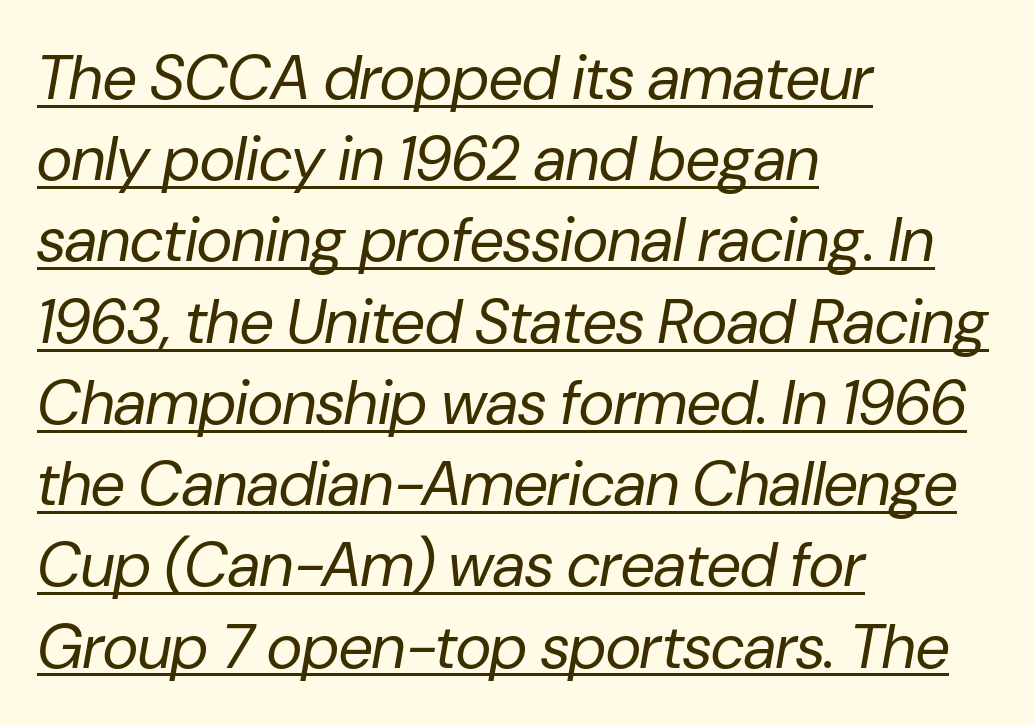
The image shows 62 px regular-weight type, italic (leaning right); set left-aligned, normal line spacing (1.31x), normal letter spacing, underlined; low stroke contrast and a medium x-height.
